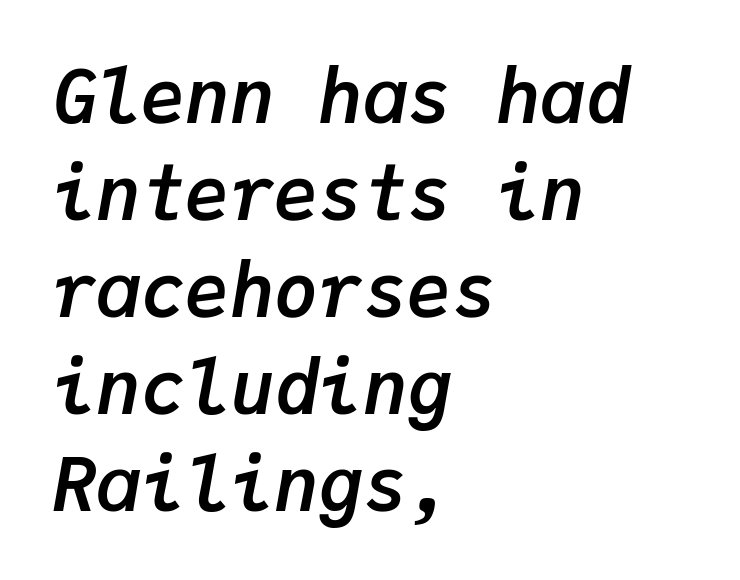
The image shows 74 px semibold type, italic (leaning right), monospaced; set left-aligned, normal line spacing (1.31x), normal letter spacing, not underlined; low stroke contrast and a medium x-height.
